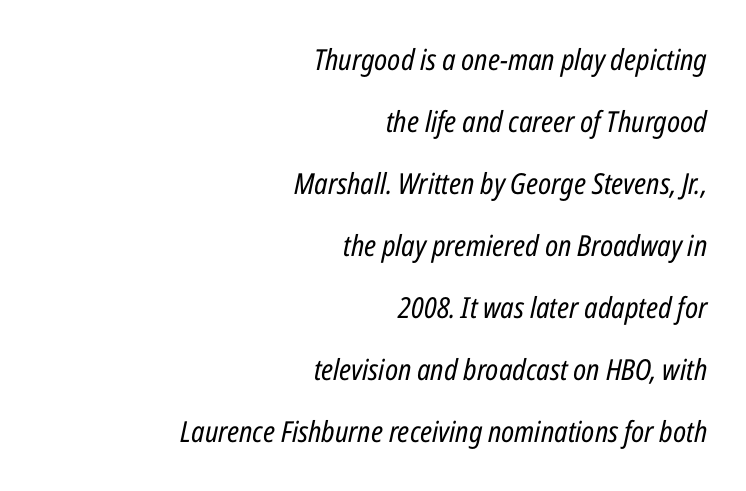
Q: Is the text bold? A: No.
Q: Is the text italic (slanted)? A: Yes, it leans right by about 12 degrees.
Q: Is the text underlined? A: No.
Q: How is the paragraph aligned? A: Right-aligned.
Q: Is the spacing between letters normal or unusually wide? A: Normal.
Q: Is the spacing between lines tight, normal or loose? A: Loose.
Q: Width (condensed, normal, or wide)? A: Condensed.
Q: Stroke contrast? A: Low.
Q: x-height? A: Medium.
Q: Monospaced? A: No.
